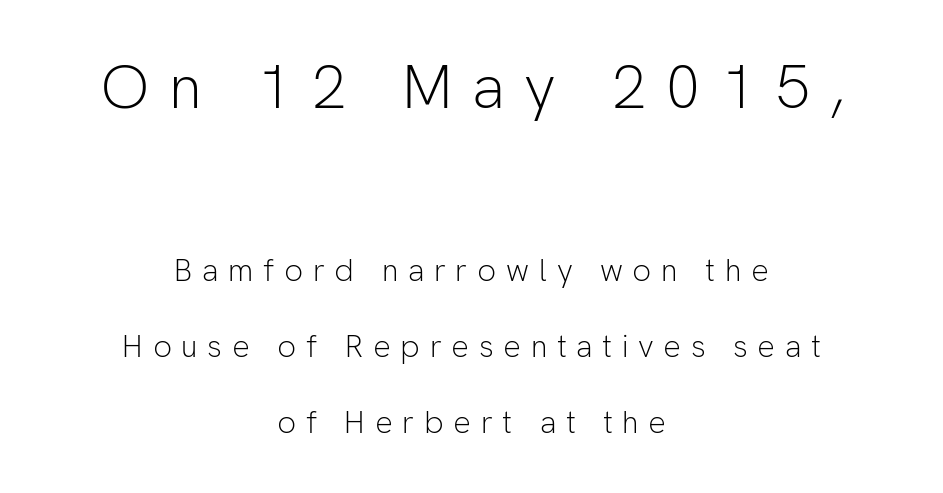
{"serif": "no", "italic": "no", "bold": "no", "weight": "light", "width": "normal", "stroke_contrast": "low", "x_height": "medium", "monospaced": "no", "underline": "no", "align": "center", "line_spacing": "loose", "line_spacing_ratio": 2.45, "letter_spacing": "wide", "letter_spacing_em": 0.31, "larger_block": "first", "size_ratio": 2.0, "glyph_px": 62}
